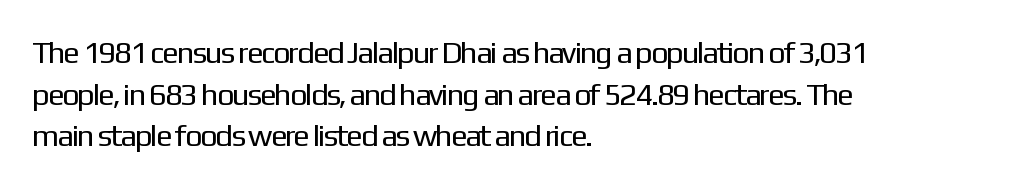
Here the glyphs are tracked normally, forming tight word shapes. Successive baselines arrive at the customary interval. The rendering uses natural spacing where letterforms have individual widths. Reading down the block, your eye returns to a fixed left position each line.
